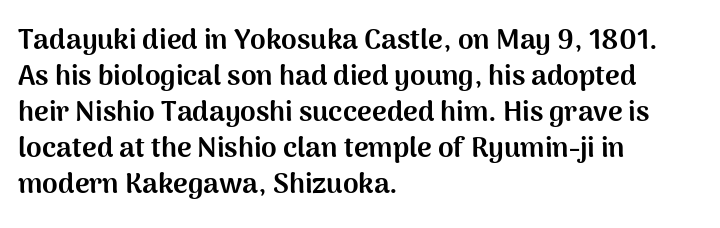
The image shows 28 px bold sans-serif type, upright; set left-aligned, normal line spacing (1.29x), normal letter spacing, not underlined; medium stroke contrast and a medium x-height.
